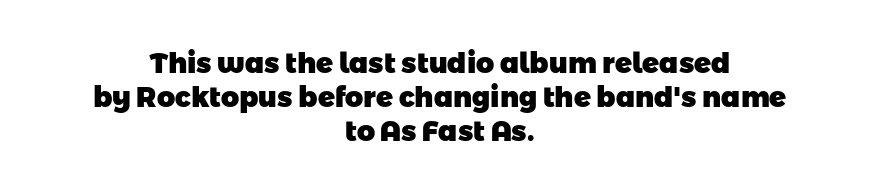
Check under the words: just untouched page. This sample has the flowing, uneven cadence of proportional lettering. Notice how thick the strokes are: this is what a full bold looks like. You can tell from the bare stems that sans-serif type was used. Casual observation: everything's sitting right in the middle. There is no visible air inserted between adjacent glyphs.
